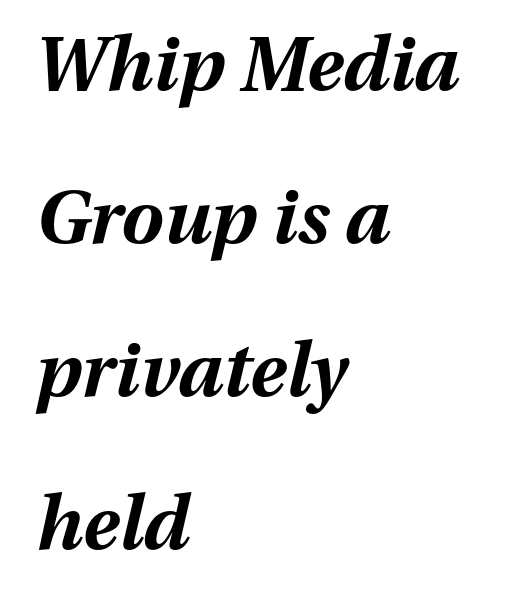
When letters slant like this, we call the style italic. Each new line begins a long way beneath the previous one. Underline: absent. The passage shown has conventional tracking throughout. These lines are rendered in a variable-pitch font. Layout note: lines flush left.
